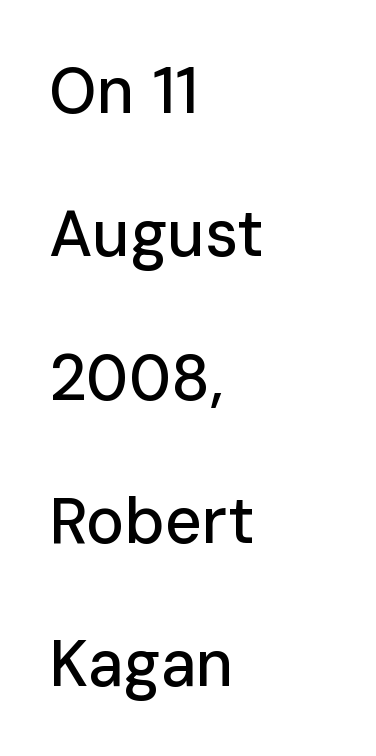
The image shows 64 px sans-serif type, upright; set left-aligned, loose line spacing (2.24x), normal letter spacing, not underlined; low stroke contrast and a medium x-height.
